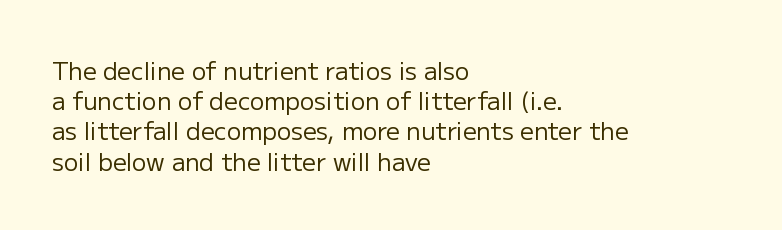
The image shows 24 px text type, upright; set left-aligned, normal line spacing (1.26x), normal letter spacing, not underlined.
